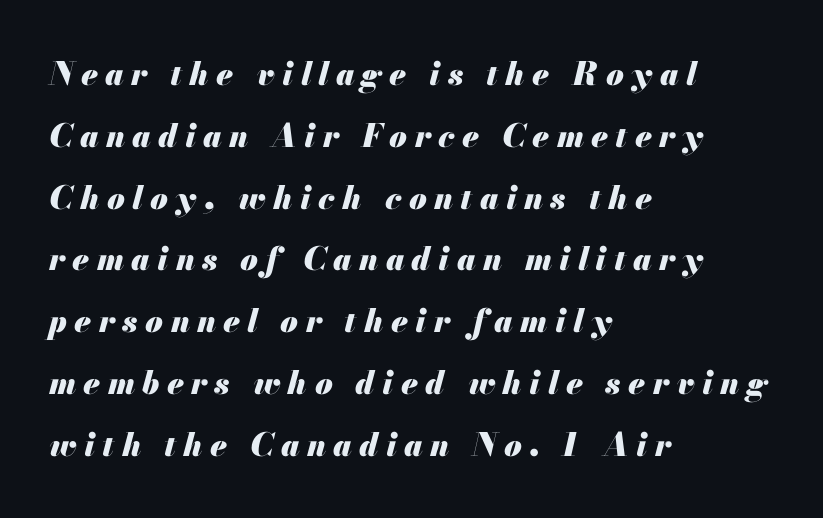
Q: Is the text bold? A: Yes.
Q: Is the text italic (slanted)? A: Yes, it leans right by about 13 degrees.
Q: Is the text underlined? A: No.
Q: How is the paragraph aligned? A: Left-aligned.
Q: Is the spacing between letters normal or unusually wide? A: Unusually wide.
Q: Is the spacing between lines tight, normal or loose? A: Loose.
Q: Width (condensed, normal, or wide)? A: Normal.
Q: Stroke contrast? A: Medium.
Q: x-height? A: Small.
Q: Monospaced? A: No.
